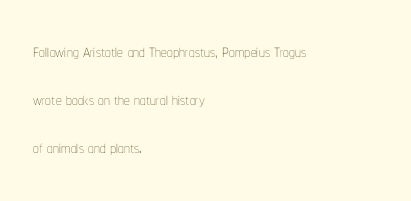
Is the letter spacing exaggerated? No — it looks like the ordinary default. Underlining? Definitely not there. A typesetter would call this leading open, well beyond the default. Unlike italic type, these characters show no tilt at all. Is the type heavy? It reads as light-to-regular instead.
